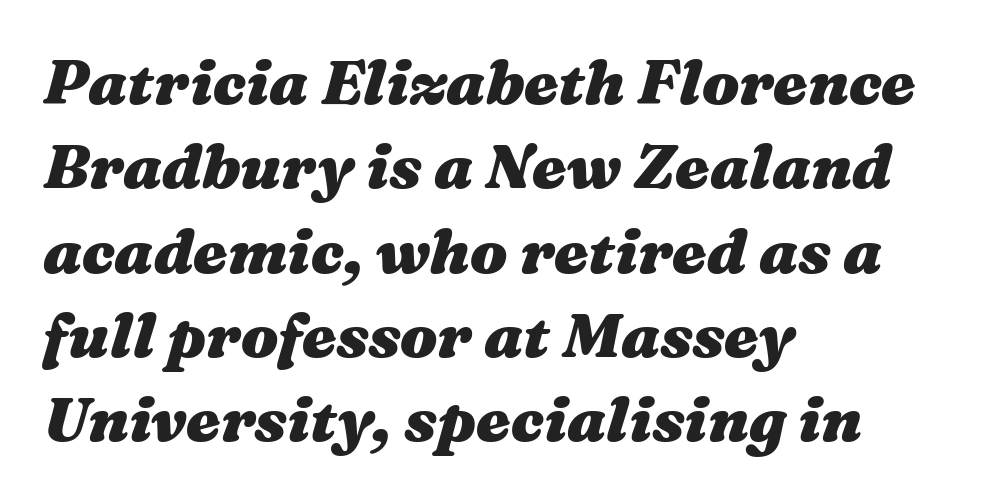
{"italic": "yes", "lean": "right", "slant_degrees": 16, "bold": "yes", "weight": "heavy", "width": "wide", "stroke_contrast": "medium", "x_height": "medium", "monospaced": "no", "underline": "no", "align": "left", "line_spacing": "normal", "line_spacing_ratio": 1.36, "letter_spacing": "normal", "letter_spacing_em": 0.0, "glyph_px": 62}
